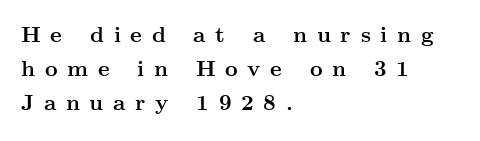
Q: Is the text bold? A: Yes.
Q: Is the text italic (slanted)? A: No, it is upright.
Q: Is the text underlined? A: No.
Q: How is the paragraph aligned? A: Left-aligned.
Q: Is the spacing between letters normal or unusually wide? A: Unusually wide.
Q: Is the spacing between lines tight, normal or loose? A: Normal.
